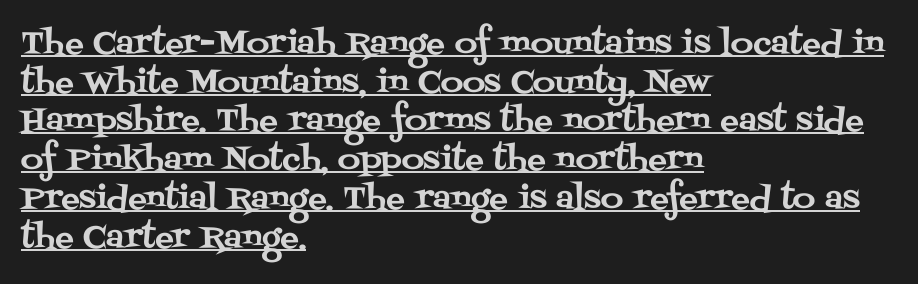
{"serif": "yes", "italic": "no", "width": "normal", "stroke_contrast": "medium", "x_height": "large", "monospaced": "no", "underline": "yes", "align": "left", "line_spacing": "normal", "line_spacing_ratio": 1.25, "letter_spacing": "normal", "letter_spacing_em": 0.0, "glyph_px": 31}
